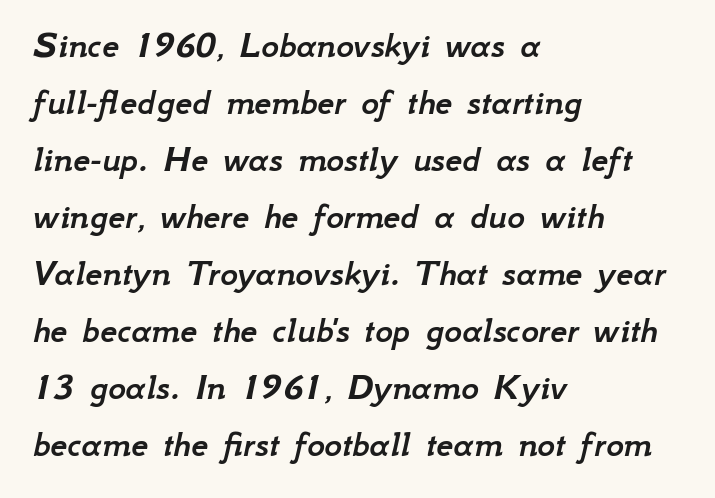
{"italic": "yes", "lean": "right", "slant_degrees": 12, "width": "normal", "stroke_contrast": "low", "x_height": "small", "monospaced": "no", "underline": "no", "align": "left", "line_spacing": "normal", "line_spacing_ratio": 1.5, "letter_spacing": "normal", "letter_spacing_em": 0.0, "glyph_px": 38}
